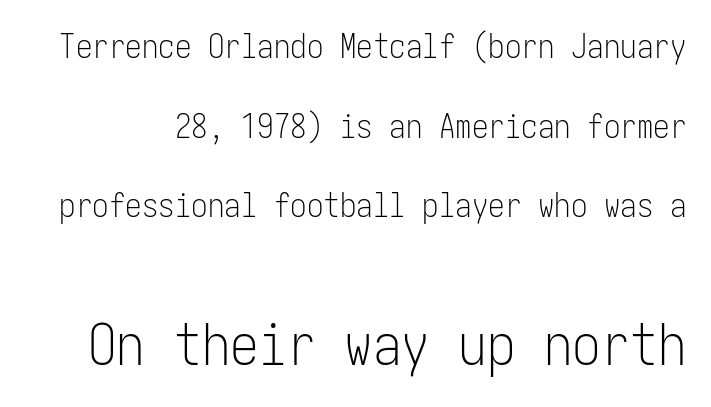
{"serif": "no", "italic": "no", "bold": "no", "weight": "light", "width": "condensed", "stroke_contrast": "low", "x_height": "medium", "underline": "no", "line_spacing": "loose", "line_spacing_ratio": 2.41, "letter_spacing": "normal", "letter_spacing_em": 0.0, "larger_block": "second", "size_ratio": 1.73, "glyph_px": 57}
